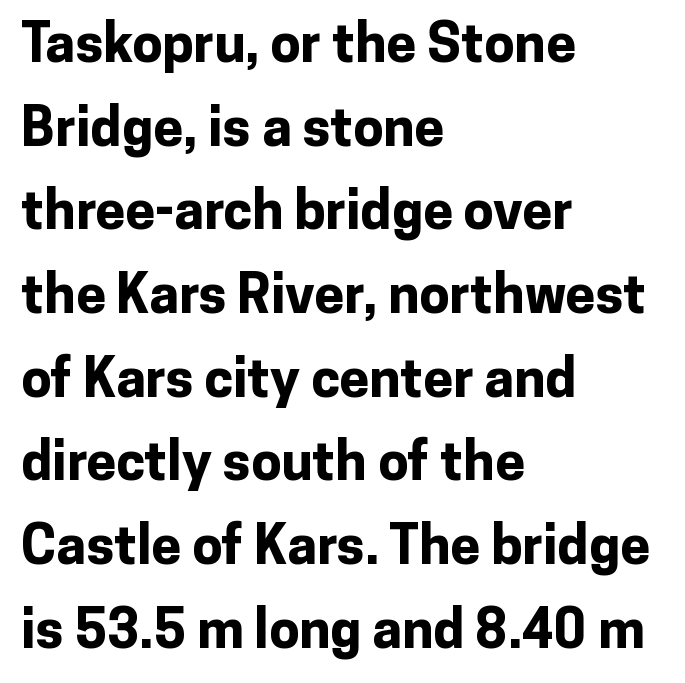
{"serif": "no", "italic": "no", "bold": "yes", "weight": "bold", "width": "normal", "stroke_contrast": "low", "x_height": "medium", "monospaced": "no", "underline": "no", "align": "left", "line_spacing": "normal", "line_spacing_ratio": 1.55, "letter_spacing": "normal", "letter_spacing_em": 0.0, "glyph_px": 54}
